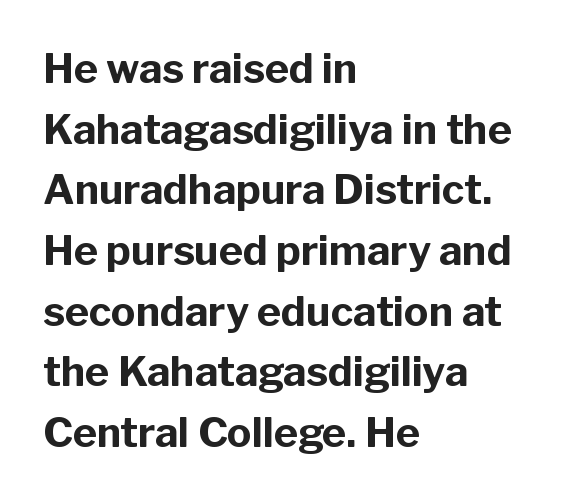
Q: Is the text bold? A: Yes.
Q: Is the text italic (slanted)? A: No, it is upright.
Q: Is the typeface a serif or a sans-serif typeface? A: Sans-serif.
Q: Is the text underlined? A: No.
Q: How is the paragraph aligned? A: Left-aligned.
Q: Is the spacing between letters normal or unusually wide? A: Normal.
Q: Is the spacing between lines tight, normal or loose? A: Normal.
Q: Width (condensed, normal, or wide)? A: Normal.
Q: Stroke contrast? A: Low.
Q: x-height? A: Medium.
Q: Monospaced? A: No.
